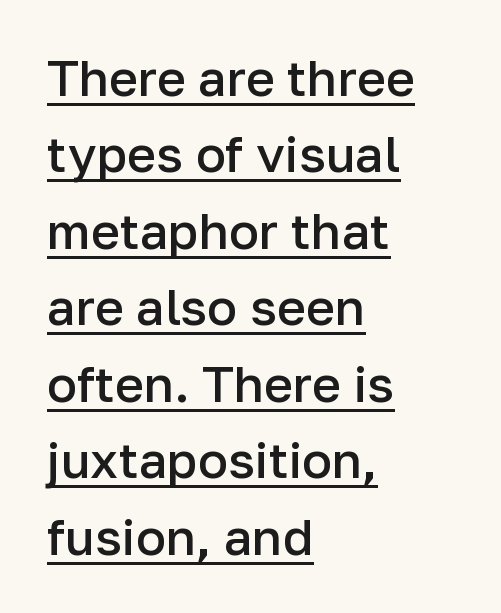
Q: Is the text bold? A: Semi-bold.
Q: Is the text italic (slanted)? A: No, it is upright.
Q: Is the typeface a serif or a sans-serif typeface? A: Sans-serif.
Q: Is the text underlined? A: Yes.
Q: How is the paragraph aligned? A: Left-aligned.
Q: Is the spacing between letters normal or unusually wide? A: Normal.
Q: Is the spacing between lines tight, normal or loose? A: Normal.
Q: Width (condensed, normal, or wide)? A: Normal.
Q: Stroke contrast? A: Low.
Q: x-height? A: Medium.
Q: Monospaced? A: No.
